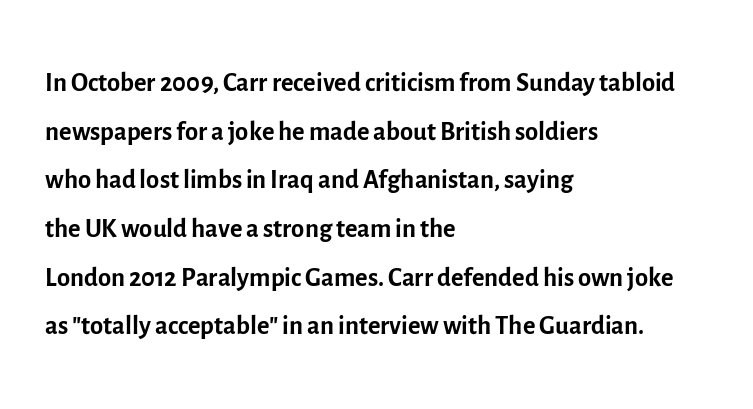
{"serif": "no", "italic": "no", "bold": "no", "weight": "regular", "width": "normal", "x_height": "medium", "monospaced": "no", "underline": "no", "align": "left", "line_spacing": "normal", "line_spacing_ratio": 1.28, "letter_spacing": "normal", "letter_spacing_em": 0.0, "glyph_px": 38}
